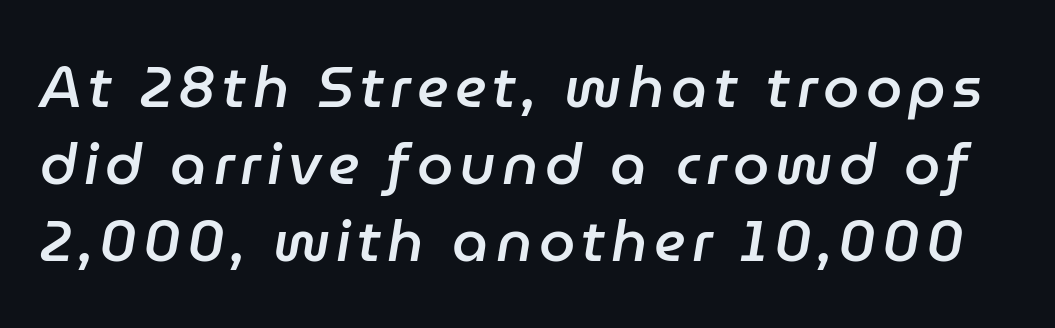
Q: Is the text bold? A: Semi-bold.
Q: Is the text italic (slanted)? A: Yes, it leans right by about 9 degrees.
Q: Is the text underlined? A: No.
Q: Is the spacing between lines tight, normal or loose? A: Normal.
Q: Width (condensed, normal, or wide)? A: Normal.
Q: Stroke contrast? A: Low.
Q: x-height? A: Medium.
Q: Monospaced? A: No.
